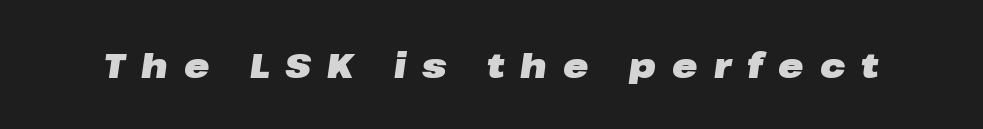
Q: Is the text bold? A: Yes.
Q: Is the text italic (slanted)? A: Yes, it leans right by about 8 degrees.
Q: Is the text underlined? A: No.
Q: Is the spacing between letters normal or unusually wide? A: Unusually wide.
Q: Width (condensed, normal, or wide)? A: Wide.
Q: Stroke contrast? A: Low.
Q: x-height? A: Medium.
Q: Monospaced? A: No.
